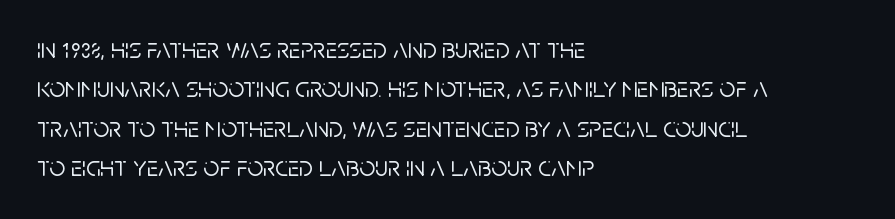
Q: Is the text italic (slanted)? A: No, it is upright.
Q: Is the typeface a serif or a sans-serif typeface? A: Sans-serif.
Q: Is the text underlined? A: No.
Q: How is the paragraph aligned? A: Left-aligned.
Q: Is the spacing between letters normal or unusually wide? A: Normal.
Q: Is the spacing between lines tight, normal or loose? A: Normal.
Q: Width (condensed, normal, or wide)? A: Normal.
Q: Stroke contrast? A: Low.
Q: x-height? A: Large.
Q: Monospaced? A: No.
